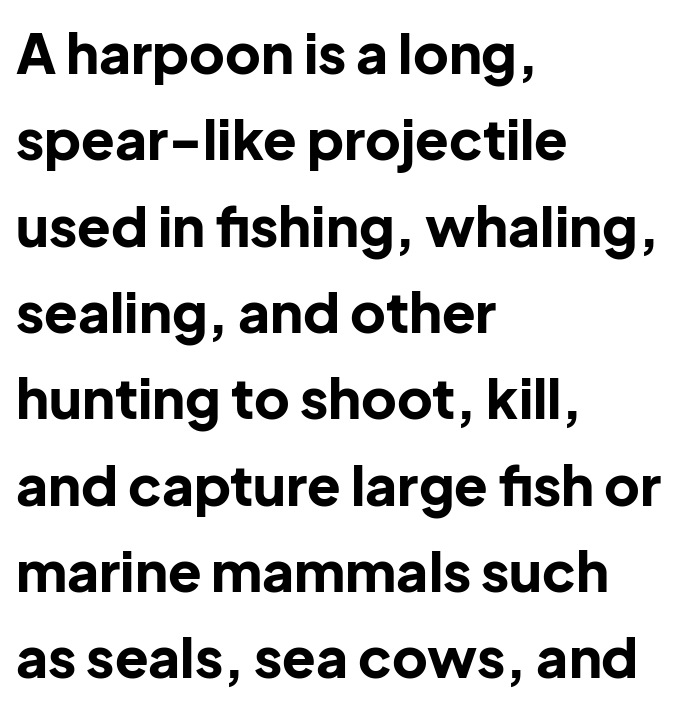
How would I describe the line gaps? Plain and ordinary. Ascenders rise straight up at ninety degrees. Letter spacing: default. On the weight axis this lands at bold, roughly 700. Reading down the block, your eye returns to a fixed left position each line.
